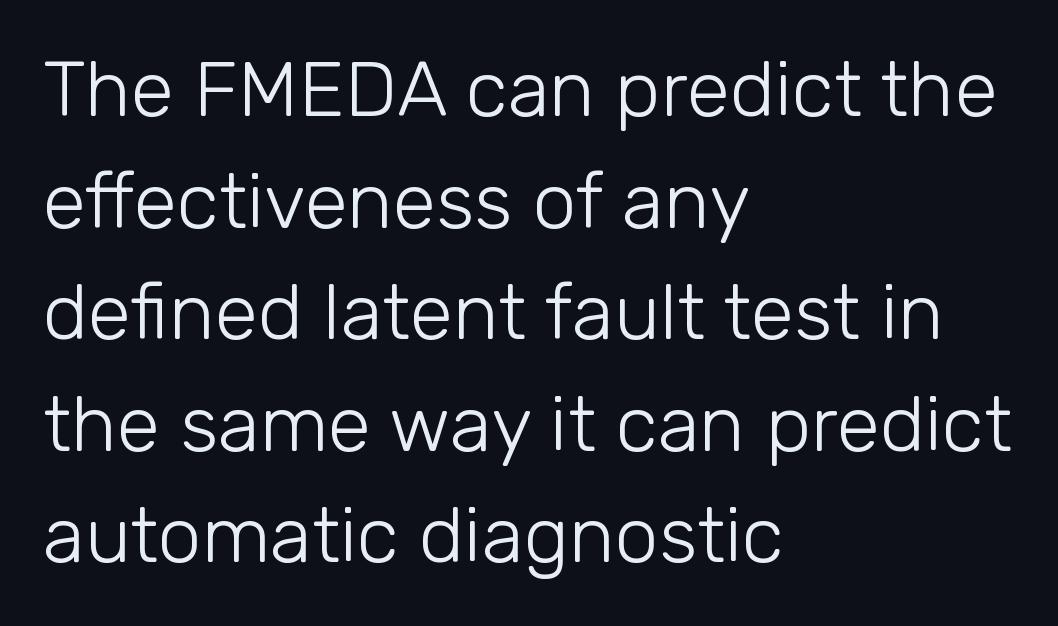
The image shows 78 px light sans-serif type, upright; set left-aligned, normal line spacing (1.43x), normal letter spacing, not underlined; low stroke contrast and a medium x-height.
